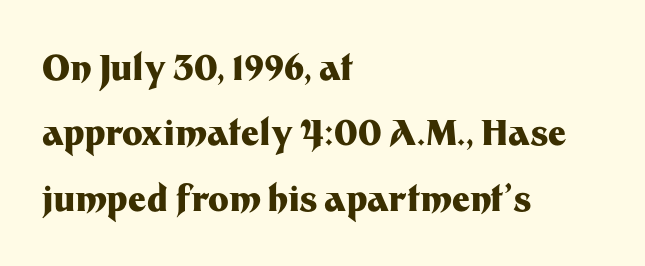
Q: Is the text bold? A: Yes.
Q: Is the text italic (slanted)? A: No, it is upright.
Q: Is the typeface a serif or a sans-serif typeface? A: Sans-serif.
Q: Is the text underlined? A: No.
Q: How is the paragraph aligned? A: Left-aligned.
Q: Is the spacing between letters normal or unusually wide? A: Normal.
Q: Width (condensed, normal, or wide)? A: Normal.
Q: Stroke contrast? A: Medium.
Q: x-height? A: Medium.
Q: Monospaced? A: No.
